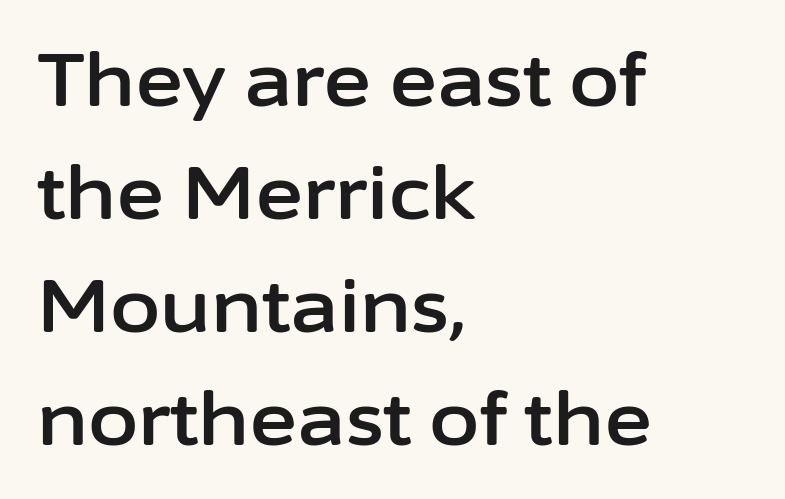
Q: Is the text italic (slanted)? A: No, it is upright.
Q: Is the typeface a serif or a sans-serif typeface? A: Sans-serif.
Q: Is the text underlined? A: No.
Q: How is the paragraph aligned? A: Left-aligned.
Q: Is the spacing between letters normal or unusually wide? A: Normal.
Q: Is the spacing between lines tight, normal or loose? A: Normal.
Q: Width (condensed, normal, or wide)? A: Normal.
Q: Stroke contrast? A: Low.
Q: x-height? A: Medium.
Q: Monospaced? A: No.
